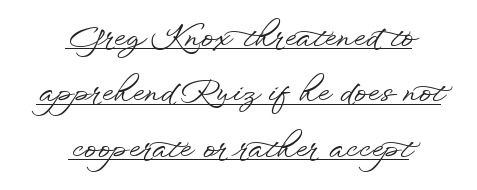
{"serif": "no", "width": "wide", "stroke_contrast": "low", "x_height": "small", "monospaced": "no", "underline": "yes", "align": "center", "line_spacing_ratio": 1.85, "letter_spacing": "normal", "letter_spacing_em": 0.0, "glyph_px": 30}
